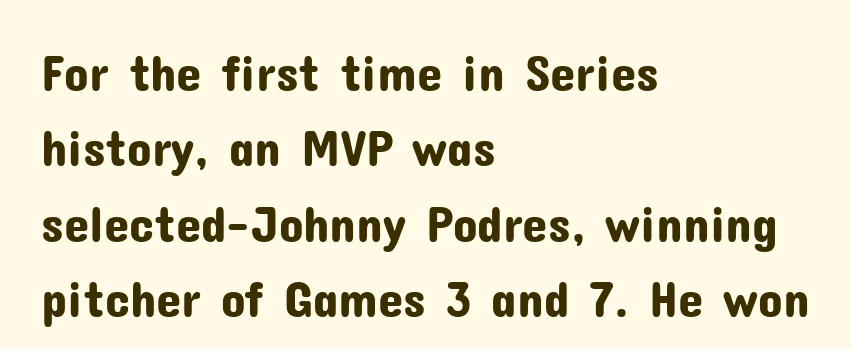
Q: Is the text italic (slanted)? A: No, it is upright.
Q: Is the typeface a serif or a sans-serif typeface? A: Sans-serif.
Q: Is the text underlined? A: No.
Q: How is the paragraph aligned? A: Left-aligned.
Q: Is the spacing between letters normal or unusually wide? A: Normal.
Q: Is the spacing between lines tight, normal or loose? A: Normal.
Q: Width (condensed, normal, or wide)? A: Normal.
Q: Stroke contrast? A: Low.
Q: x-height? A: Medium.
Q: Monospaced? A: No.
